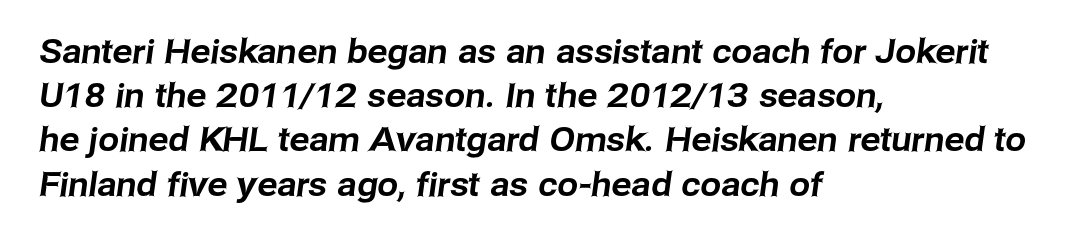
The image shows 33 px sans-serif type; set left-aligned, normal line spacing (1.34x), normal letter spacing, not underlined; low stroke contrast and a medium x-height.
